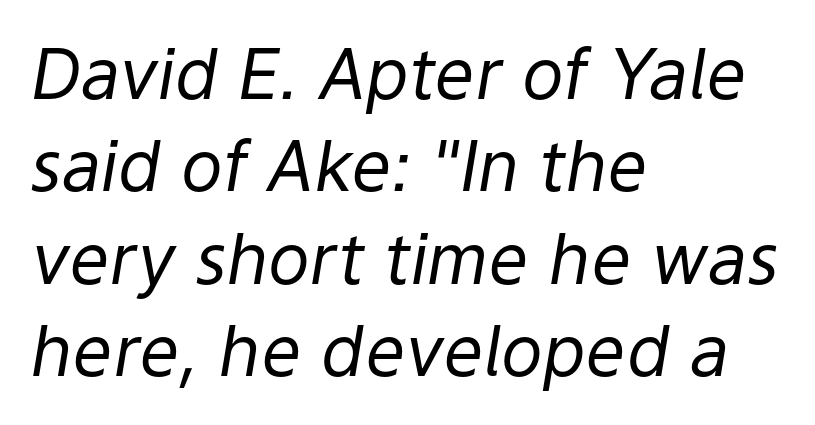
Q: Is the text bold? A: No.
Q: Is the text italic (slanted)? A: Yes, it leans right by about 9 degrees.
Q: Is the text underlined? A: No.
Q: How is the paragraph aligned? A: Left-aligned.
Q: Is the spacing between letters normal or unusually wide? A: Normal.
Q: Is the spacing between lines tight, normal or loose? A: Normal.
Q: Width (condensed, normal, or wide)? A: Normal.
Q: Stroke contrast? A: Low.
Q: x-height? A: Medium.
Q: Monospaced? A: No.
